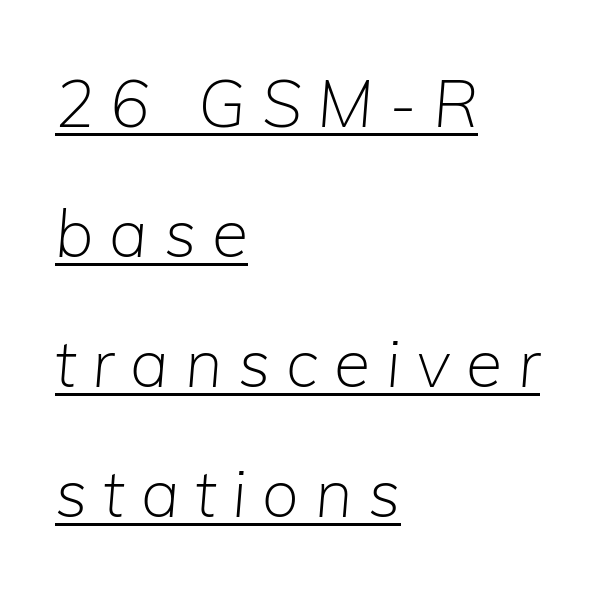
Q: Is the text bold? A: No.
Q: Is the text italic (slanted)? A: Yes, it leans right by about 5 degrees.
Q: Is the text underlined? A: Yes.
Q: How is the paragraph aligned? A: Left-aligned.
Q: Is the spacing between letters normal or unusually wide? A: Unusually wide.
Q: Is the spacing between lines tight, normal or loose? A: Loose.
Q: Width (condensed, normal, or wide)? A: Normal.
Q: Stroke contrast? A: Low.
Q: x-height? A: Medium.
Q: Monospaced? A: No.
